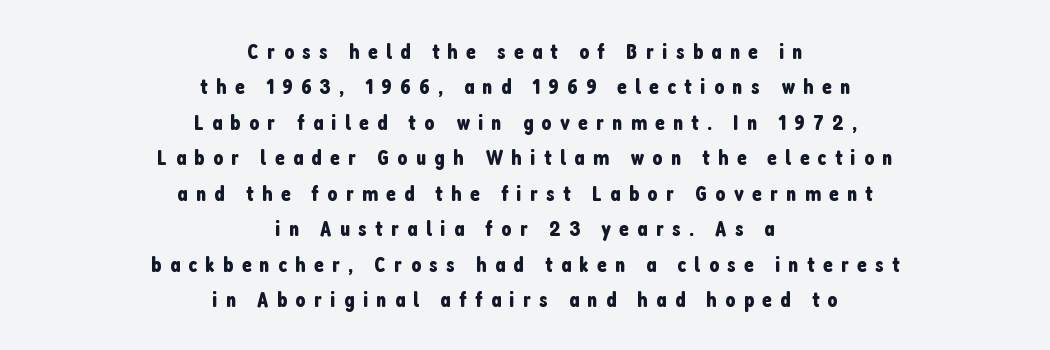
Q: Is the text italic (slanted)? A: No, it is upright.
Q: Is the text underlined? A: No.
Q: How is the paragraph aligned? A: Centered.
Q: Is the spacing between letters normal or unusually wide? A: Unusually wide.
Q: Is the spacing between lines tight, normal or loose? A: Normal.
